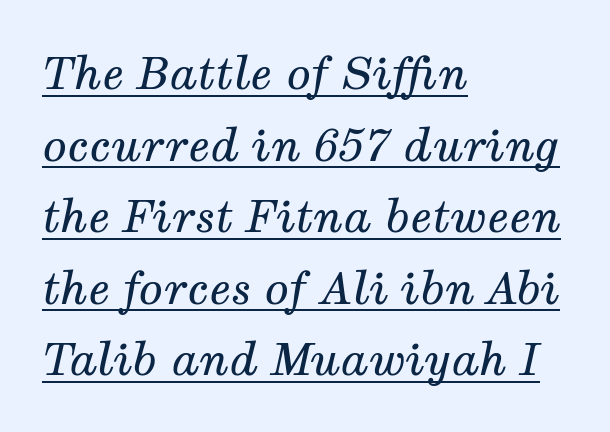
{"serif": "yes", "italic": "yes", "lean": "right", "slant_degrees": 12, "bold": "no", "weight": "regular", "width": "normal", "stroke_contrast": "medium", "x_height": "medium", "monospaced": "no", "underline": "yes", "align": "left", "line_spacing": "normal", "line_spacing_ratio": 1.59, "letter_spacing": "normal", "letter_spacing_em": 0.0, "glyph_px": 45}
